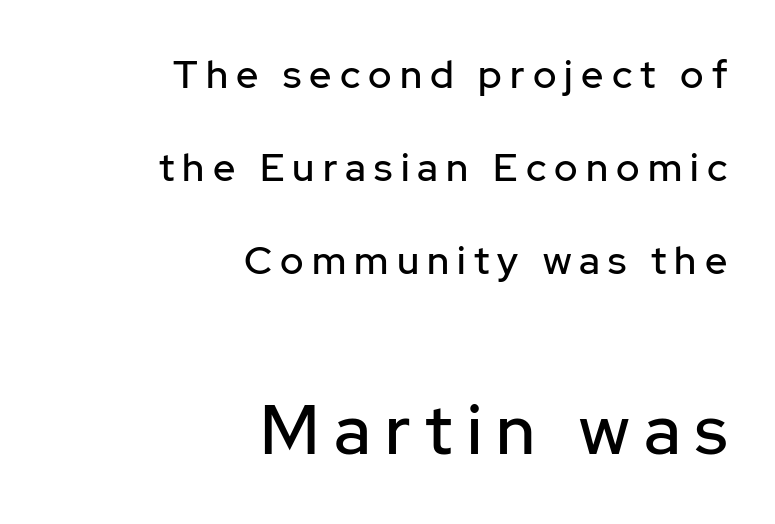
{"serif": "no", "italic": "no", "width": "normal", "stroke_contrast": "low", "x_height": "medium", "monospaced": "no", "underline": "no", "align": "right", "line_spacing": "loose", "line_spacing_ratio": 2.39, "letter_spacing": "wide", "letter_spacing_em": 0.21, "larger_block": "second", "size_ratio": 1.77, "glyph_px": 69}
